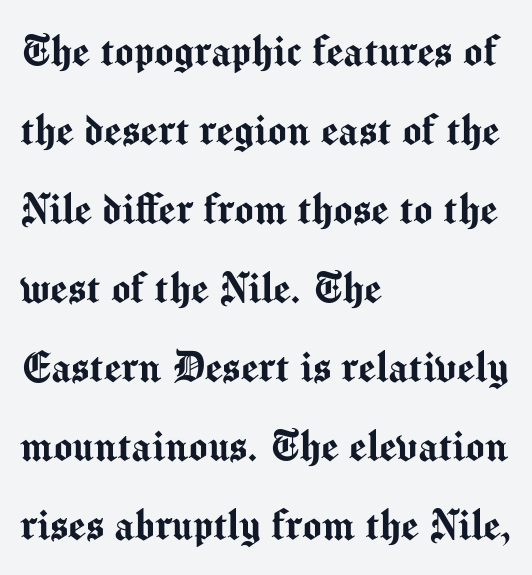
{"serif": "no", "italic": "no", "width": "normal", "stroke_contrast": "medium", "x_height": "medium", "monospaced": "no", "underline": "no", "align": "left", "line_spacing": "normal", "line_spacing_ratio": 1.58, "letter_spacing": "normal", "letter_spacing_em": 0.0, "glyph_px": 50}
